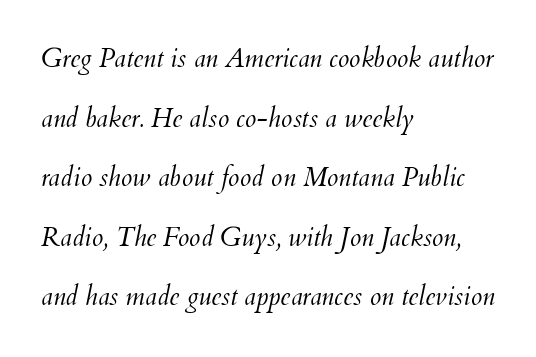
{"italic": "yes", "lean": "right", "slant_degrees": 12, "bold": "no", "underline": "no", "align": "left", "line_spacing": "loose", "line_spacing_ratio": 2.29, "letter_spacing": "normal", "letter_spacing_em": 0.0, "glyph_px": 26}
